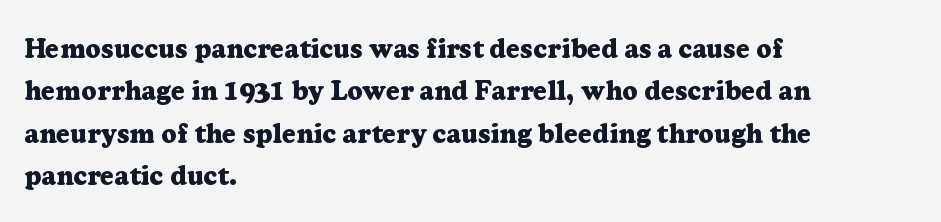
The image shows 27 px bold type, upright; set left-aligned, normal line spacing (1.57x), normal letter spacing, not underlined.
